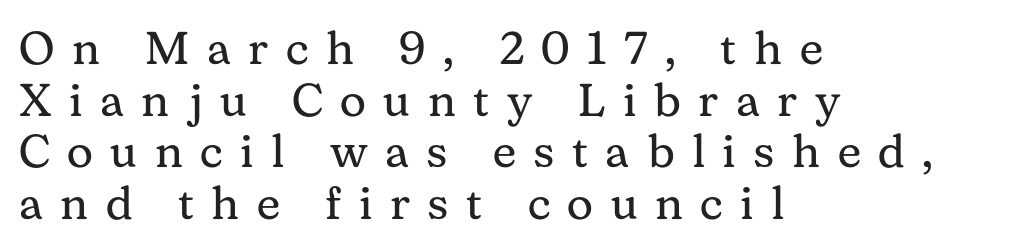
Q: Is the text bold? A: No.
Q: Is the text italic (slanted)? A: No, it is upright.
Q: Is the typeface a serif or a sans-serif typeface? A: Serif.
Q: Is the text underlined? A: No.
Q: How is the paragraph aligned? A: Left-aligned.
Q: Is the spacing between letters normal or unusually wide? A: Unusually wide.
Q: Is the spacing between lines tight, normal or loose? A: Tight.
Q: Width (condensed, normal, or wide)? A: Normal.
Q: Stroke contrast? A: Medium.
Q: x-height? A: Medium.
Q: Monospaced? A: No.
